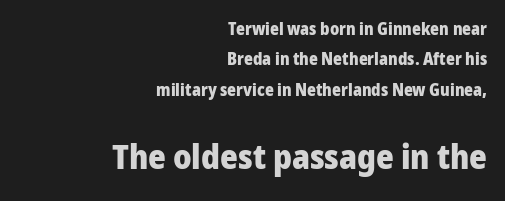
The image shows 34 px heavy sans-serif type, upright; set right-aligned, line spacing 1.78x, normal letter spacing, not underlined; the second (bottom) block is 2.0x larger; low stroke contrast and a medium x-height.
